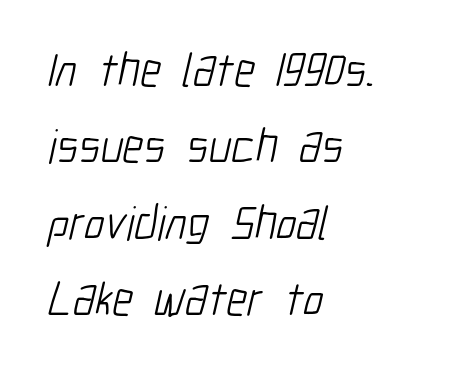
Standard letterfit; no display-style spreading of the glyphs. Bare-footed words on every line. Spacing verdict: proportional, widths tailored to each character. The strokes are not fattened; the text isn't bold. What kind of face is this? One without serifs — a sans. This sample keeps an unexceptional amount of space between lines.
